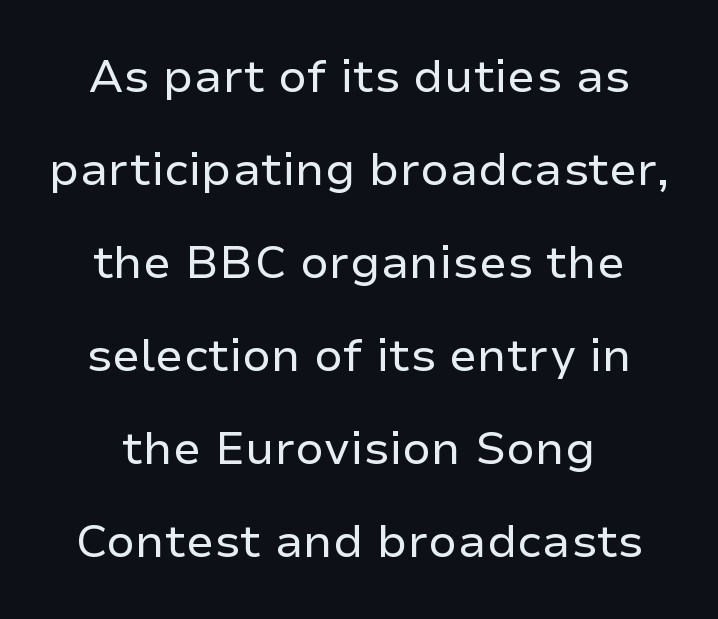
The image shows 46 px regular-weight sans-serif type, upright; set centered, loose line spacing (2.02x), normal letter spacing, not underlined; low stroke contrast and a medium x-height.
